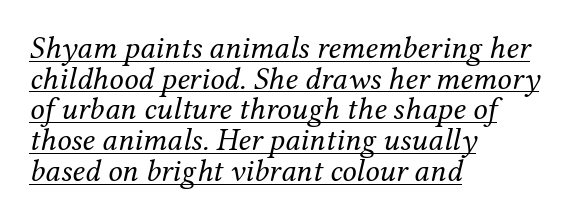
{"serif": "yes", "italic": "yes", "lean": "right", "slant_degrees": 12, "bold": "no", "weight": "regular", "width": "normal", "stroke_contrast": "medium", "x_height": "medium", "monospaced": "no", "underline": "yes", "align": "left", "line_spacing": "tight", "line_spacing_ratio": 0.96, "letter_spacing": "normal", "letter_spacing_em": 0.0, "glyph_px": 32}
